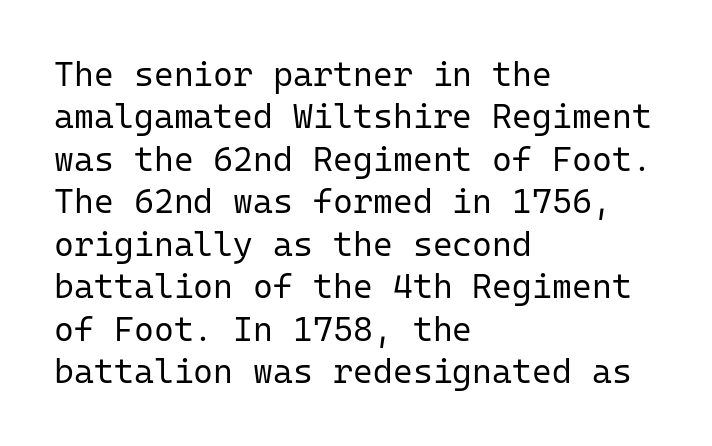
The image shows 34 px regular-weight sans-serif type, upright, monospaced; set left-aligned, normal line spacing (1.25x), normal letter spacing, not underlined; low stroke contrast and a medium x-height.
